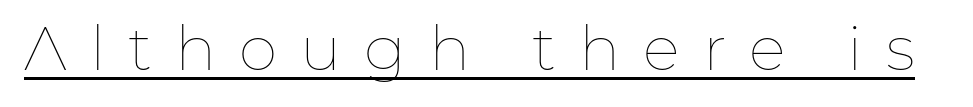
Each stroke keeps to a modest, everyday thickness or less. Loose tracking; the words dissolve into strings of separated letters. The passage shown is underscored from start to finish. Varying glyph widths throughout — classic text-font behaviour.
